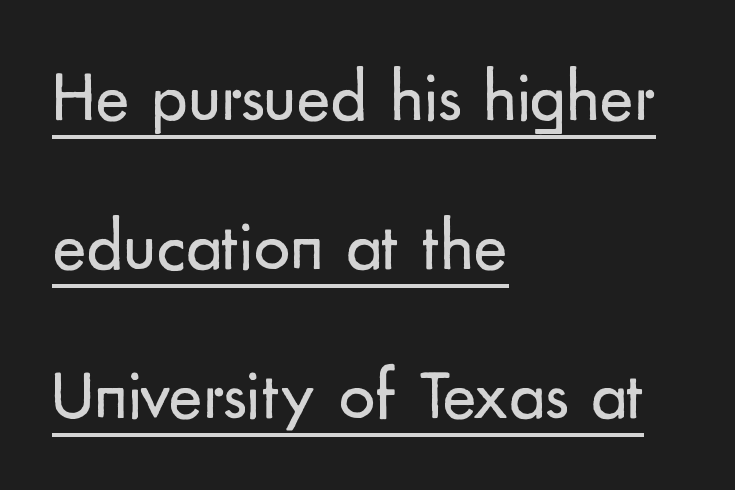
{"serif": "no", "italic": "no", "bold": "no", "weight": "regular", "width": "normal", "stroke_contrast": "low", "x_height": "small", "monospaced": "no", "underline": "yes", "align": "left", "line_spacing": "loose", "line_spacing_ratio": 2.07, "letter_spacing": "normal", "letter_spacing_em": 0.0, "glyph_px": 72}
